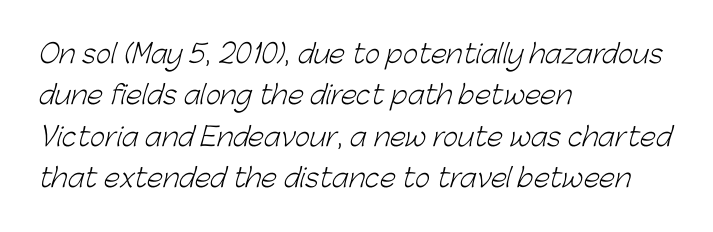
{"bold": "no", "underline": "no", "align": "left", "line_spacing": "normal", "line_spacing_ratio": 1.59, "letter_spacing": "normal", "letter_spacing_em": 0.0, "glyph_px": 26}
